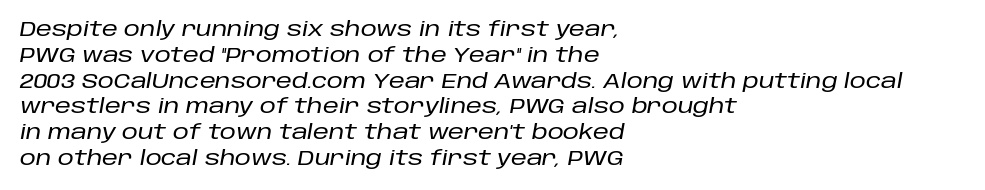
The image shows 20 px text type, italic (leaning right); set left-aligned, normal line spacing (1.29x), normal letter spacing, not underlined.
